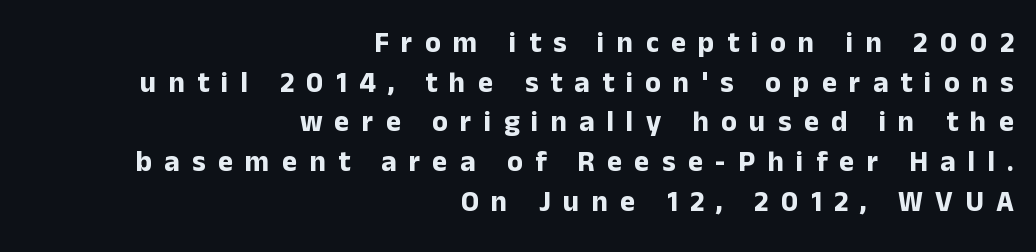
Do the letters lean? They stand straight. Stroke thickness is high; the sample reads as a true bold. This sample keeps an unexceptional amount of space between lines. The typeface chosen for these lines omits serifs. The letters advance in unequal steps, a hallmark of proportional type. A clean baseline with only descenders dipping below it.
